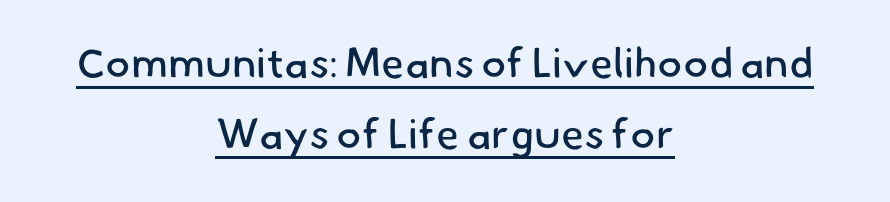
Look at the tracking — it's just the regular setting, nothing added. No chunkiness to these letters — they're not bold. The rendering uses natural spacing where letterforms have individual widths. Alignment: centered. The passage shown is underscored from start to finish. The type family on display is of the sans-serif kind.
